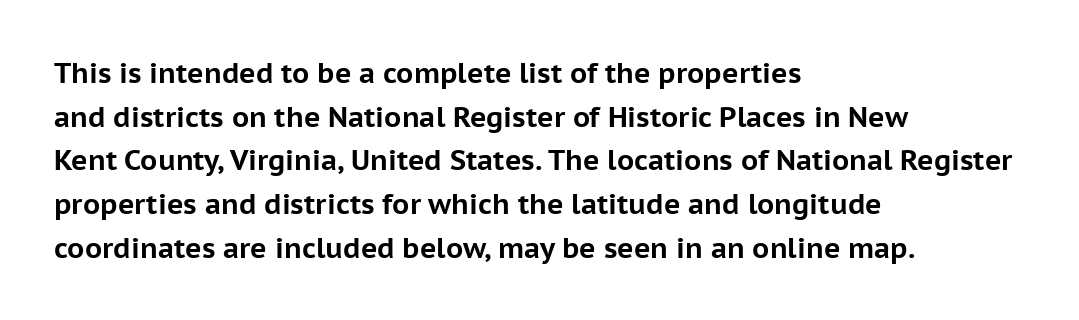
{"serif": "no", "italic": "no", "bold": "yes", "weight": "bold", "width": "normal", "stroke_contrast": "low", "x_height": "medium", "monospaced": "no", "underline": "no", "align": "left", "line_spacing": "normal", "line_spacing_ratio": 1.56, "letter_spacing": "normal", "letter_spacing_em": 0.0, "glyph_px": 28}
